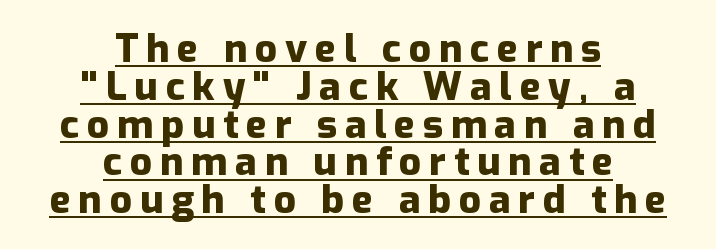
The image shows 39 px heavy sans-serif type, upright; set centered, tight line spacing (0.97x), unusually wide letter spacing (+0.2 em), underlined; low stroke contrast and a medium x-height.
